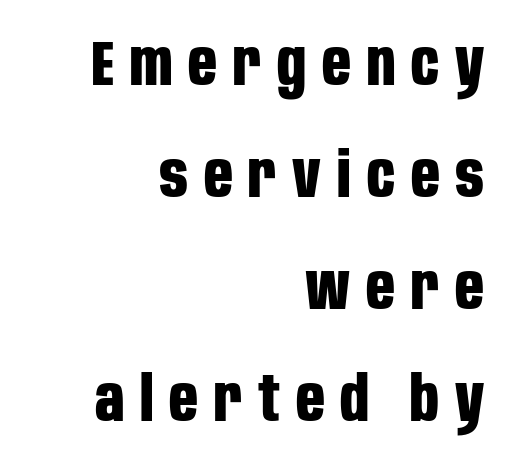
The image shows 63 px bold, condensed sans-serif type, upright; set right-aligned, line spacing 1.78x, unusually wide letter spacing (+0.25 em), not underlined; low stroke contrast and a large x-height.
